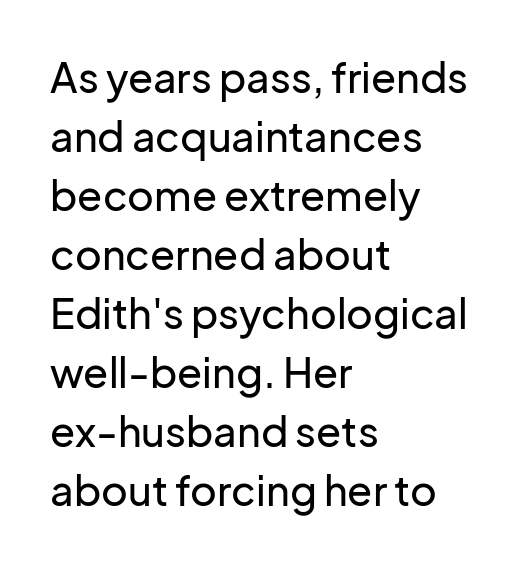
{"serif": "no", "italic": "no", "width": "normal", "stroke_contrast": "low", "x_height": "medium", "monospaced": "no", "underline": "no", "align": "left", "line_spacing": "normal", "line_spacing_ratio": 1.44, "letter_spacing": "normal", "letter_spacing_em": 0.0, "glyph_px": 41}
